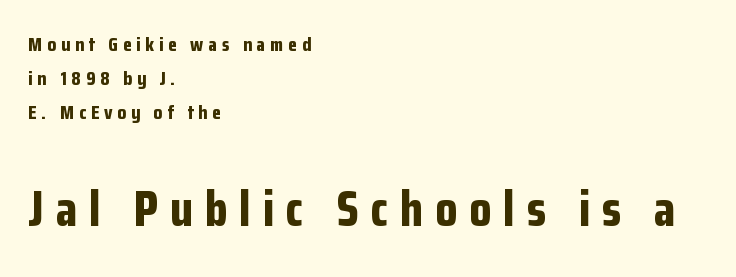
The image shows 50 px bold, condensed sans-serif type, upright; set left-aligned, normal line spacing (1.69x), unusually wide letter spacing (+0.24 em), not underlined; the second (bottom) block is 2.5x larger; low stroke contrast and a medium x-height.
